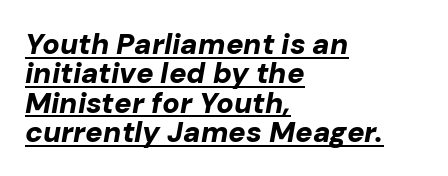
Q: Is the text bold? A: Yes.
Q: Is the text italic (slanted)? A: Yes, it leans right by about 10 degrees.
Q: Is the text underlined? A: Yes.
Q: How is the paragraph aligned? A: Left-aligned.
Q: Is the spacing between letters normal or unusually wide? A: Normal.
Q: Is the spacing between lines tight, normal or loose? A: Tight.
Q: Width (condensed, normal, or wide)? A: Normal.
Q: Stroke contrast? A: Low.
Q: x-height? A: Medium.
Q: Monospaced? A: No.
